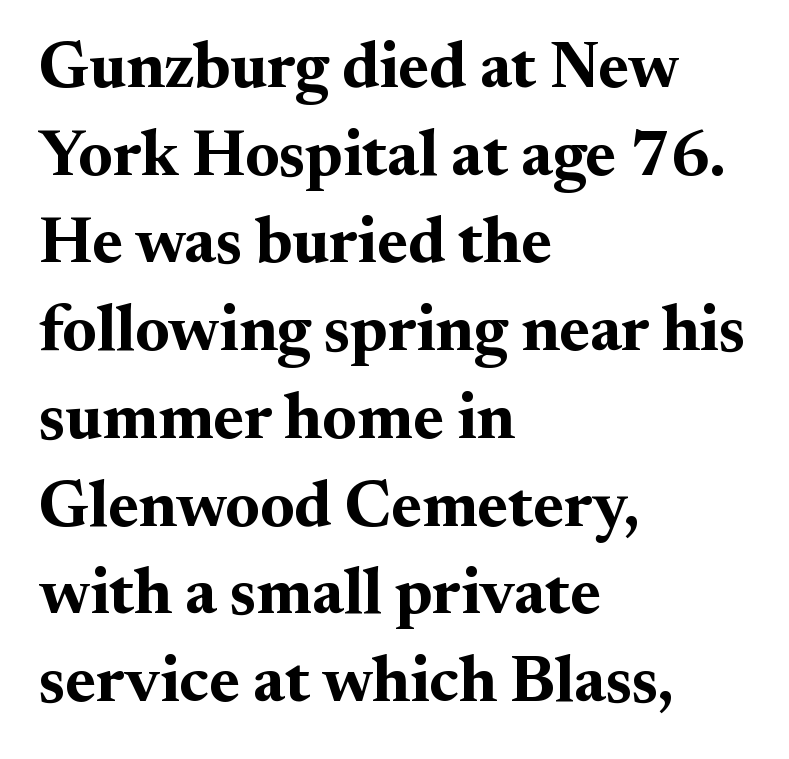
Q: Is the text bold? A: Yes.
Q: Is the text italic (slanted)? A: No, it is upright.
Q: Is the typeface a serif or a sans-serif typeface? A: Serif.
Q: Is the text underlined? A: No.
Q: How is the paragraph aligned? A: Left-aligned.
Q: Is the spacing between letters normal or unusually wide? A: Normal.
Q: Is the spacing between lines tight, normal or loose? A: Normal.
Q: Width (condensed, normal, or wide)? A: Normal.
Q: Stroke contrast? A: Medium.
Q: x-height? A: Small.
Q: Monospaced? A: No.
